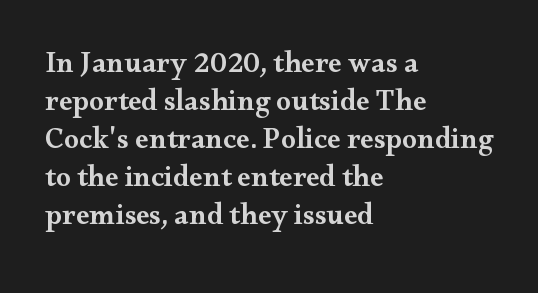
{"serif": "yes", "italic": "no", "bold": "semi", "weight": "semibold", "width": "wide", "stroke_contrast": "medium", "x_height": "small", "monospaced": "no", "underline": "no", "align": "left", "line_spacing": "normal", "line_spacing_ratio": 1.27, "letter_spacing": "normal", "letter_spacing_em": 0.0, "glyph_px": 30}
